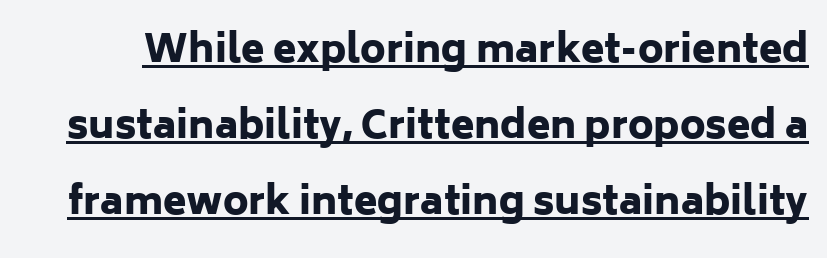
If you measured baseline to baseline, you'd find a long distance. Characters follow at the spacing the type designer built in. Notice how thick the strokes are: this is what a full bold looks like. The rendering shows plain stroke endings on the letterforms — a sans-serif design. Character widths vary here, with narrow letters taking less room than wide ones. This sample uses an upright cut, with every glyph sitting square on the baseline.
